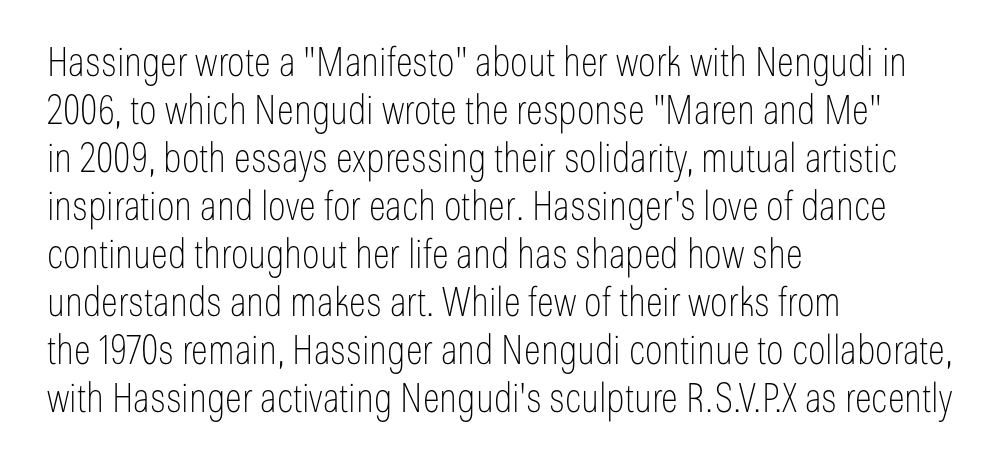
Here the designer chose a conventional face with non-uniform glyph widths. You could call the tracking neutral — neither tight nor loose. Quick note: underline off. The text block is weighted toward the left margin, trailing off unevenly rightward. This sample uses a sans-serif face. Caption: face not bold, strokes unweighted.
